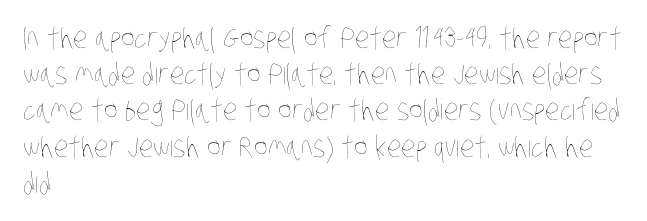
You could not count columns in this text — the font is proportionally spaced. Glance below the letters and you will spot only blank space. Caption: face not bold, strokes unweighted. In CSS terms this would be text-align: left. Compared with typical paragraphs, the rows here are spaced about the same. Tracking here is standard; glyphs follow each other at the usual distance.
